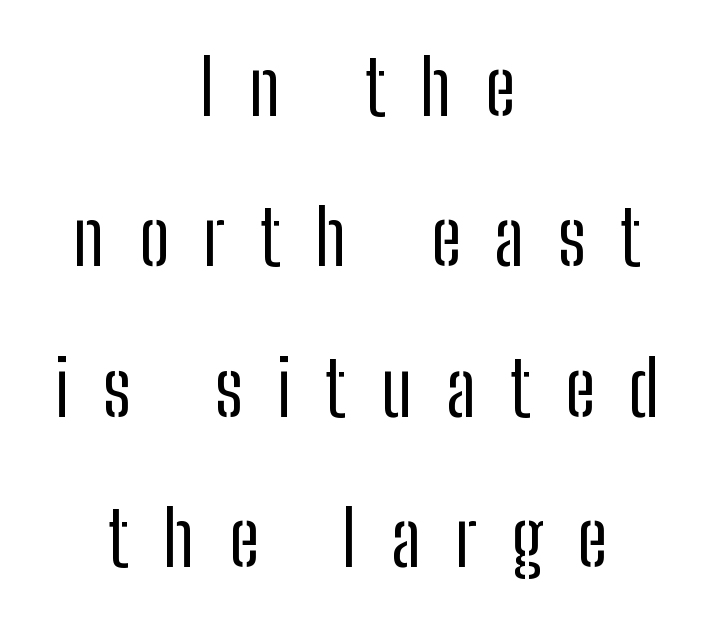
{"serif": "no", "italic": "no", "bold": "no", "weight": "regular", "width": "condensed", "stroke_contrast": "low", "x_height": "medium", "monospaced": "no", "underline": "no", "align": "center", "line_spacing": "loose", "line_spacing_ratio": 1.98, "letter_spacing": "wide", "letter_spacing_em": 0.45, "glyph_px": 76}
